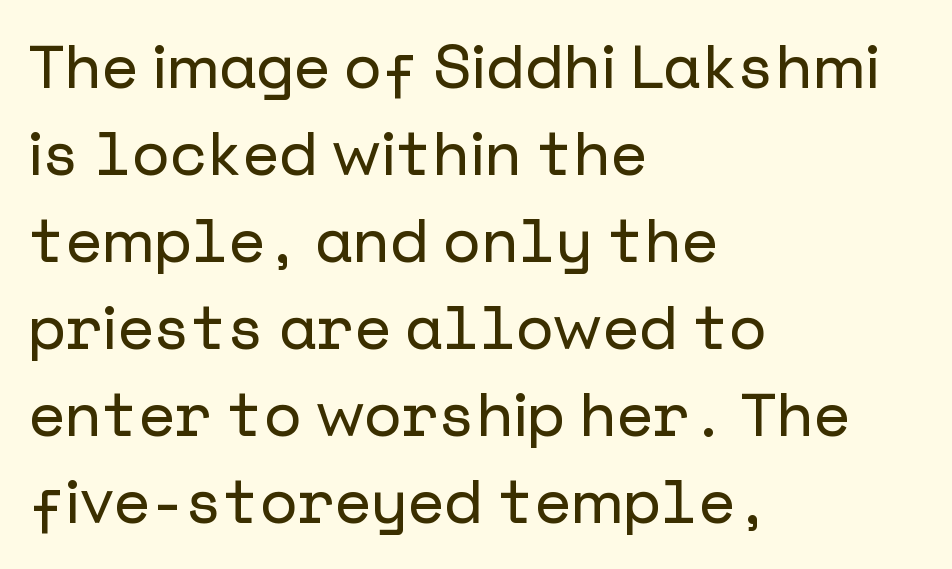
The image shows 60 px sans-serif type, upright; set left-aligned, normal line spacing (1.45x), normal letter spacing, not underlined; low stroke contrast and a medium x-height.
